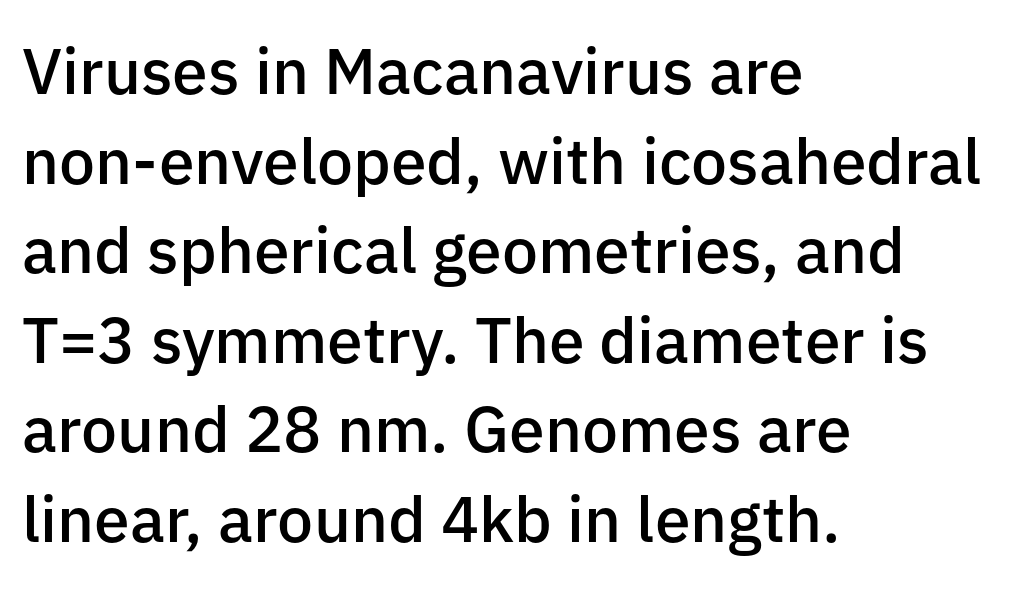
Spacing between characters is what you'd get straight out of the box. Proportional: the letters do not fall into vertical columns. These lines were composed using upright roman letters. Each line starts at the same left margin while the right side varies.
